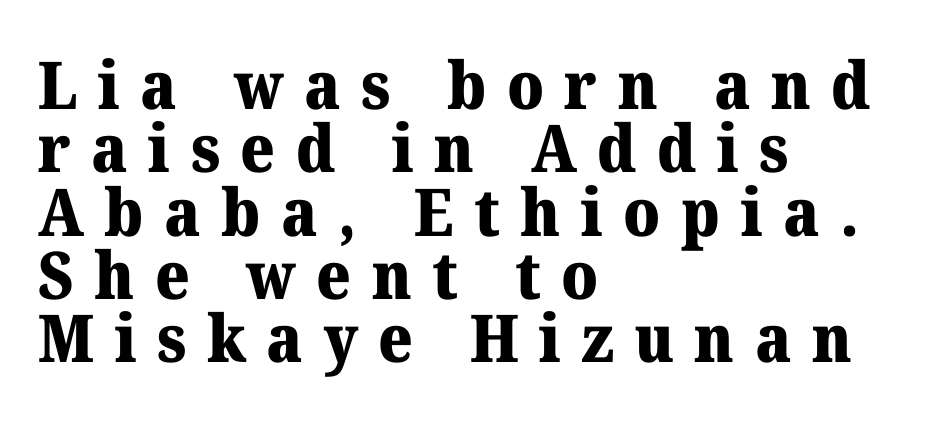
The image shows 66 px heavy serif type, upright; set left-aligned, tight line spacing (0.96x), unusually wide letter spacing (+0.31 em), not underlined; medium stroke contrast and a medium x-height.
